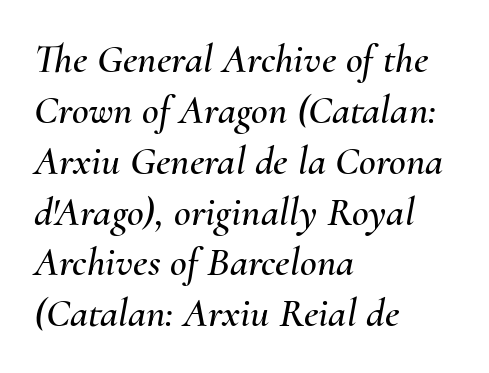
{"italic": "yes", "lean": "right", "slant_degrees": 10, "width": "normal", "stroke_contrast": "medium", "x_height": "small", "monospaced": "no", "underline": "no", "align": "left", "line_spacing_ratio": 1.24, "letter_spacing": "normal", "letter_spacing_em": 0.0, "glyph_px": 41}
